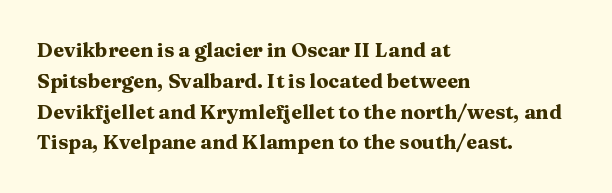
A student would call this left alignment; a typographer would say flush left, rag right. Any mark beneath the type? The region is blank. A dark, heavy texture on the line: the type is bold. The leading is moderate, giving the passage an even texture. The gaps between neighbouring characters are ordinary and unremarkable. The axis of the letterforms is exactly vertical.
